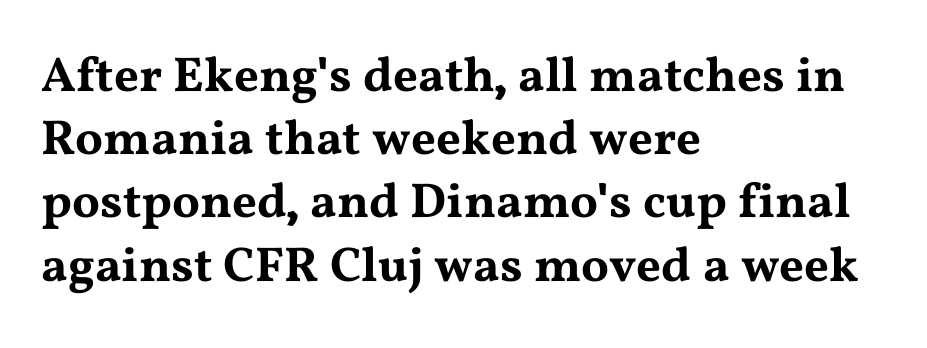
Each new line begins a customary step beneath the previous one. Proportional: the letters do not fall into vertical columns. A typesetter would mark this as roman, not italic. This rendering uses left alignment, leaving the right contour irregular.
